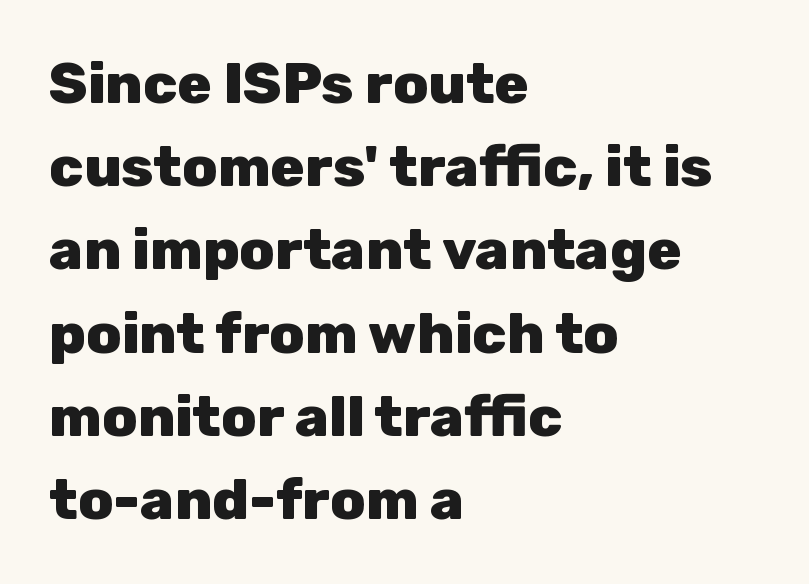
Q: Is the text bold? A: Yes.
Q: Is the text italic (slanted)? A: No, it is upright.
Q: Is the typeface a serif or a sans-serif typeface? A: Sans-serif.
Q: Is the text underlined? A: No.
Q: How is the paragraph aligned? A: Left-aligned.
Q: Is the spacing between letters normal or unusually wide? A: Normal.
Q: Is the spacing between lines tight, normal or loose? A: Normal.
Q: Width (condensed, normal, or wide)? A: Normal.
Q: Stroke contrast? A: Low.
Q: x-height? A: Medium.
Q: Monospaced? A: No.
